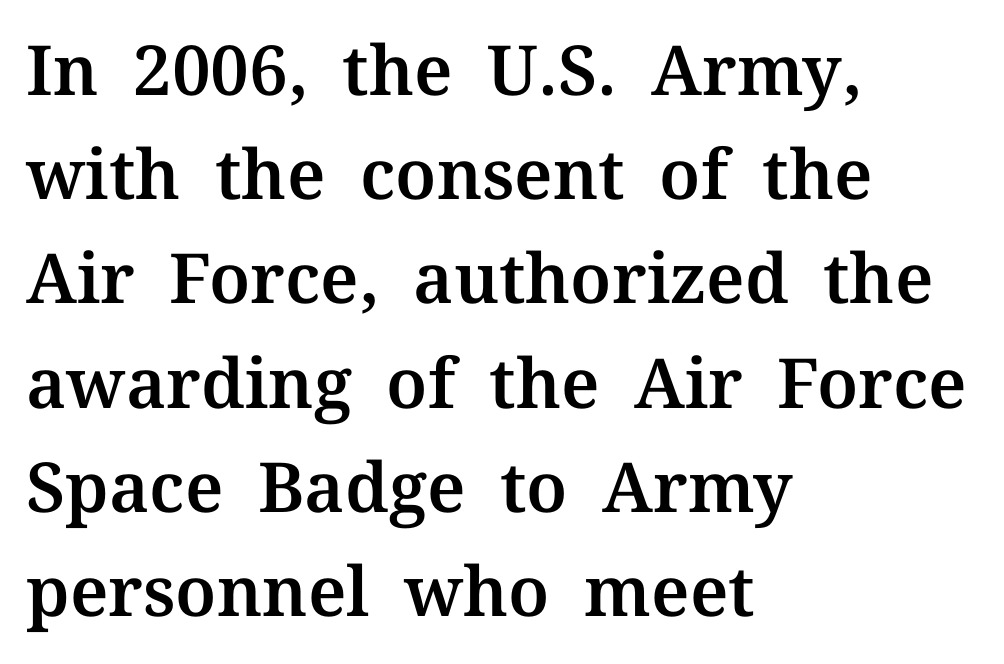
In terms of letterspacing, this is plain default setting. Italic: no, the glyphs are upright roman. This sample has the flowing, uneven cadence of proportional lettering. Only glyphs here, with clear space below each row. In terms of leading, this rendering sits right in the middle. A typesetter would label this face a serif.
